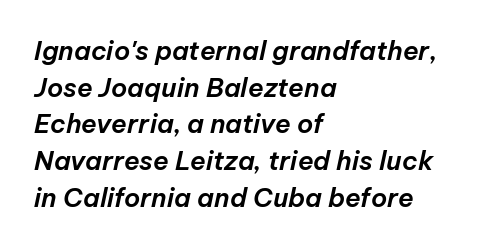
The image shows 26 px text type, italic (leaning right); set left-aligned, normal line spacing (1.41x), normal letter spacing, not underlined.
